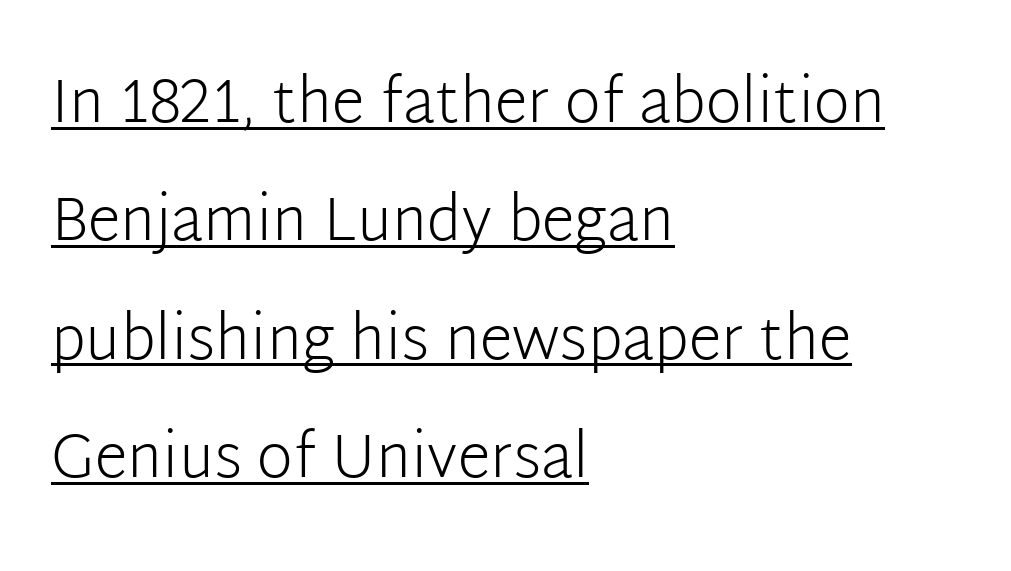
The typeface has the unassuming heft of standard copy or less. Students, observe the line beneath the letters — that is underlining. Is there any slant? The stems are plumb. Inter-character spacing is left at the font's built-in metrics. Reading down the block, your eye returns to a fixed left position each line.
